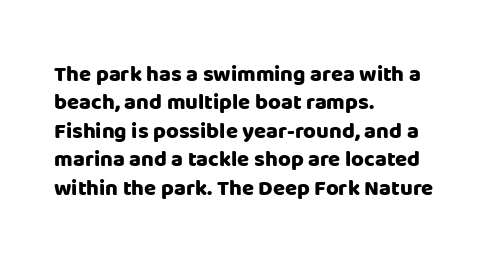
Q: Is the text bold? A: Yes.
Q: Is the text italic (slanted)? A: No, it is upright.
Q: Is the text underlined? A: No.
Q: How is the paragraph aligned? A: Left-aligned.
Q: Is the spacing between letters normal or unusually wide? A: Normal.
Q: Is the spacing between lines tight, normal or loose? A: Normal.
